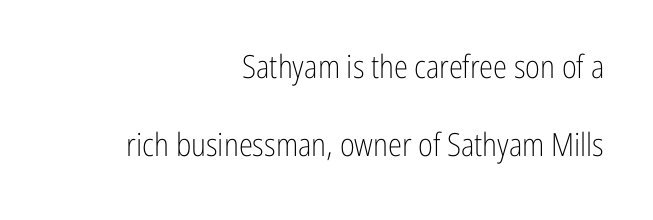
Is the type heavy? It reads as light-to-regular instead. Check under the words: just untouched page. Notice how the stems are strictly vertical — no italics here. These lines stand farther apart than default settings would place them.
